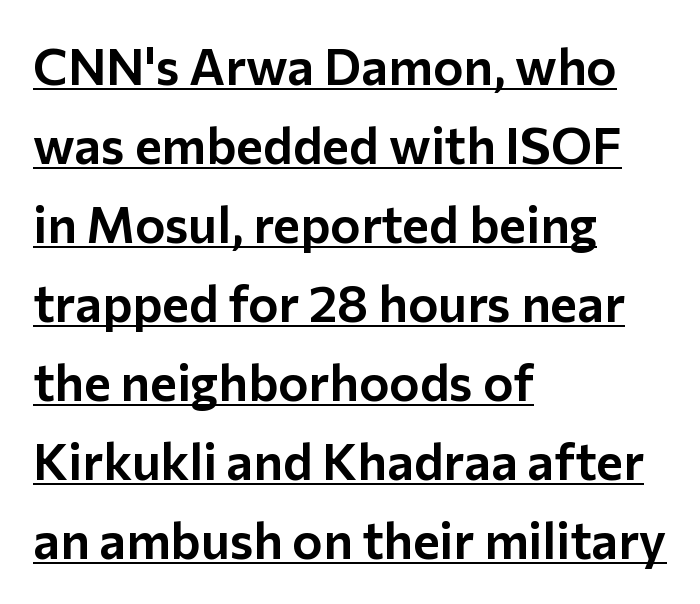
{"serif": "no", "italic": "no", "width": "normal", "stroke_contrast": "low", "x_height": "medium", "monospaced": "no", "underline": "yes", "align": "left", "line_spacing": "normal", "line_spacing_ratio": 1.55, "letter_spacing": "normal", "letter_spacing_em": 0.0, "glyph_px": 51}
